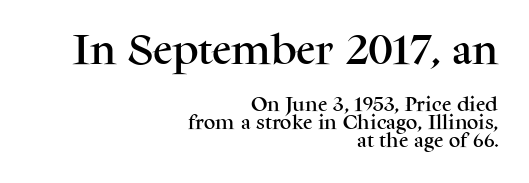
Is this a fixed-width face? No — the glyphs have proportional, varying widths. A typesetter would call this zero additional tracking. Regarding leading, the lines here are crowded together. This rendering uses right alignment, leaving the left contour irregular.
